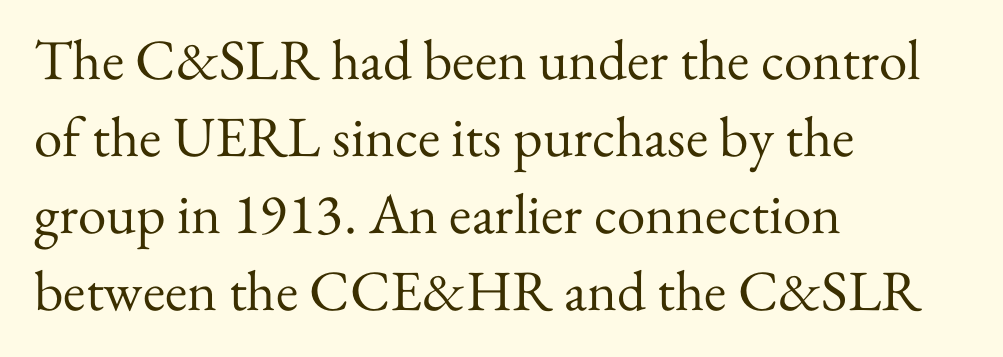
The baseline area is clear. The face used here is proportionally spaced, like ordinary book or web type. Line starts are locked; line ends wander. The face used here is seriffed, in the tradition of book romans. These lines sit exactly where default settings would place them.
